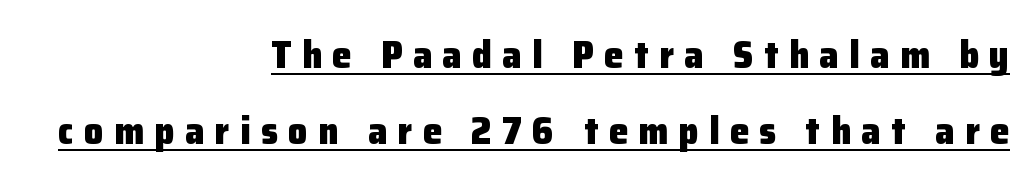
The image shows 38 px heavy sans-serif type, upright; set right-aligned, loose line spacing (1.99x), unusually wide letter spacing (+0.28 em), underlined; low stroke contrast and a medium x-height.
